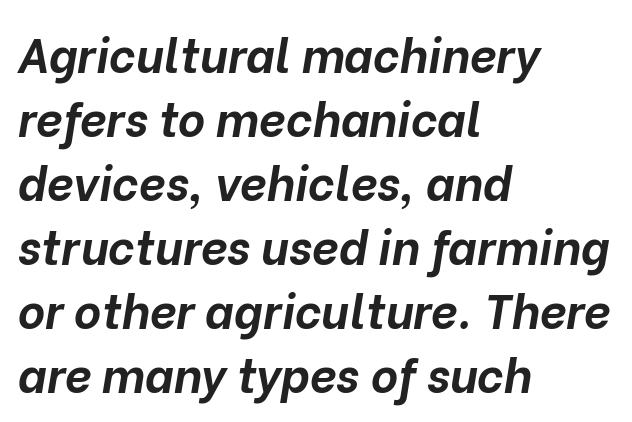
Q: Is the text bold? A: Yes.
Q: Is the text italic (slanted)? A: Yes, it leans right by about 10 degrees.
Q: Is the text underlined? A: No.
Q: How is the paragraph aligned? A: Left-aligned.
Q: Is the spacing between letters normal or unusually wide? A: Normal.
Q: Is the spacing between lines tight, normal or loose? A: Normal.
Q: Width (condensed, normal, or wide)? A: Normal.
Q: Stroke contrast? A: Low.
Q: x-height? A: Medium.
Q: Monospaced? A: No.
